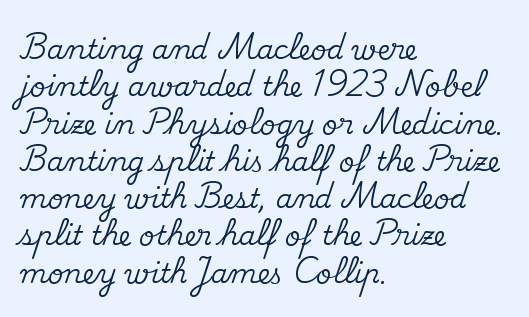
Normally led — the rows are evenly, conventionally spaced. Letter spacing: default. Clear beneath every line of the passage. This rendering uses left alignment, leaving the right contour irregular.
